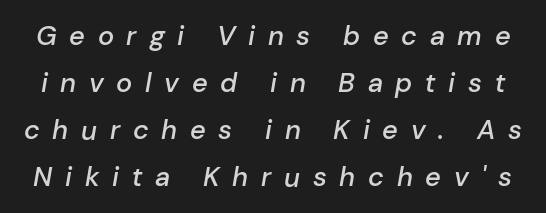
The glyphs look as if they've been sheared to an angle. A semibold gives these letters moderate extra thickness, short of bold. Only glyphs here, with clear space below each row. This sample uses expanded letter spacing, leaving extra air between glyphs.
